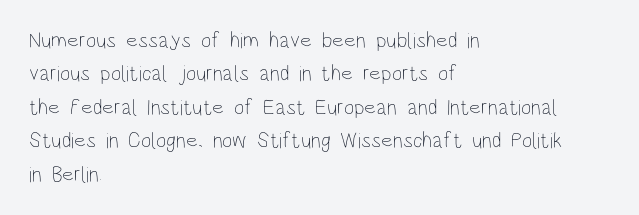
Q: Is the text bold? A: No.
Q: Is the text italic (slanted)? A: No, it is upright.
Q: Is the text underlined? A: No.
Q: How is the paragraph aligned? A: Left-aligned.
Q: Is the spacing between letters normal or unusually wide? A: Normal.
Q: Is the spacing between lines tight, normal or loose? A: Normal.
